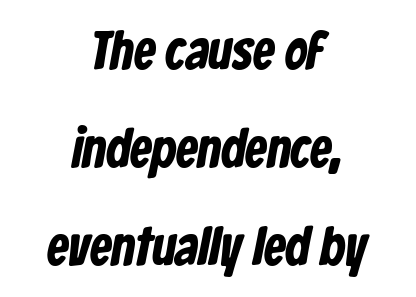
The rendering shows plain stroke endings on the letterforms — a sans-serif design. Inter-character spacing is left at the font's built-in metrics. The strip under each line holds only bare page. Varying glyph widths throughout — classic text-font behaviour.
